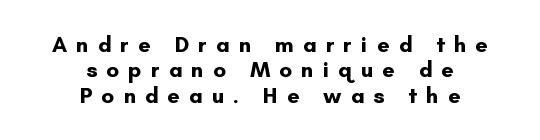
Summary of vertical rhythm: compact, with narrow interline spacing. This is heavy type, rendered in bold. The passage shown has open, widely tracked lettering throughout. Anything drawn beneath the words? Only blank space. It's the straight-up-and-down kind of type.
